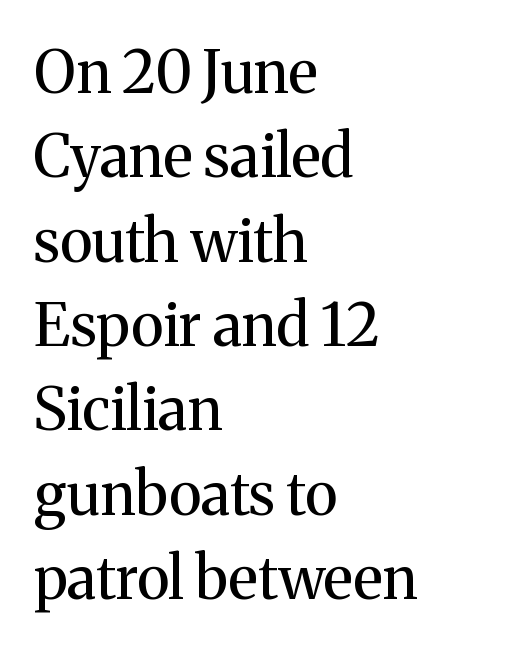
Does the copy run flush right? No — it runs flush left. What stands out about the letter spacing? Nothing — it is the standard amount. Varying glyph widths throughout — classic text-font behaviour. Does the leading feel generous? No, just average. The lettering holds an erect, upright posture throughout. The passage shown is not bold in any degree.
